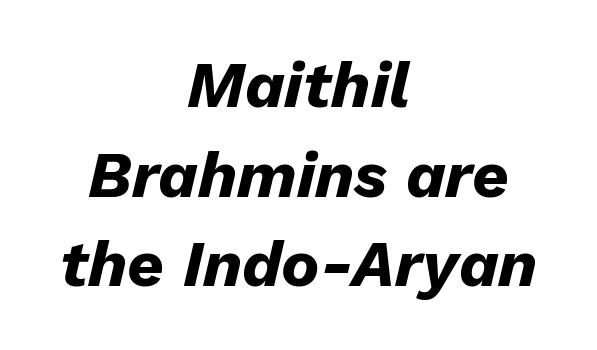
The image shows 64 px heavy type, italic (leaning right); set centered, normal line spacing (1.4x), normal letter spacing, not underlined; low stroke contrast and a medium x-height.
